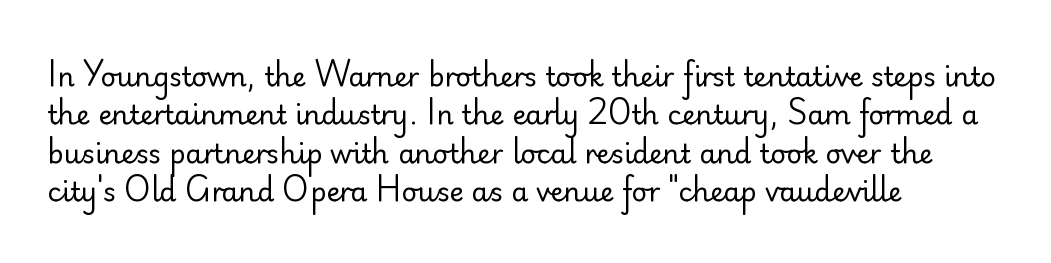
{"italic": "no", "bold": "no", "underline": "no", "align": "left", "line_spacing": "normal", "line_spacing_ratio": 1.42, "letter_spacing": "normal", "letter_spacing_em": 0.0, "glyph_px": 27}
